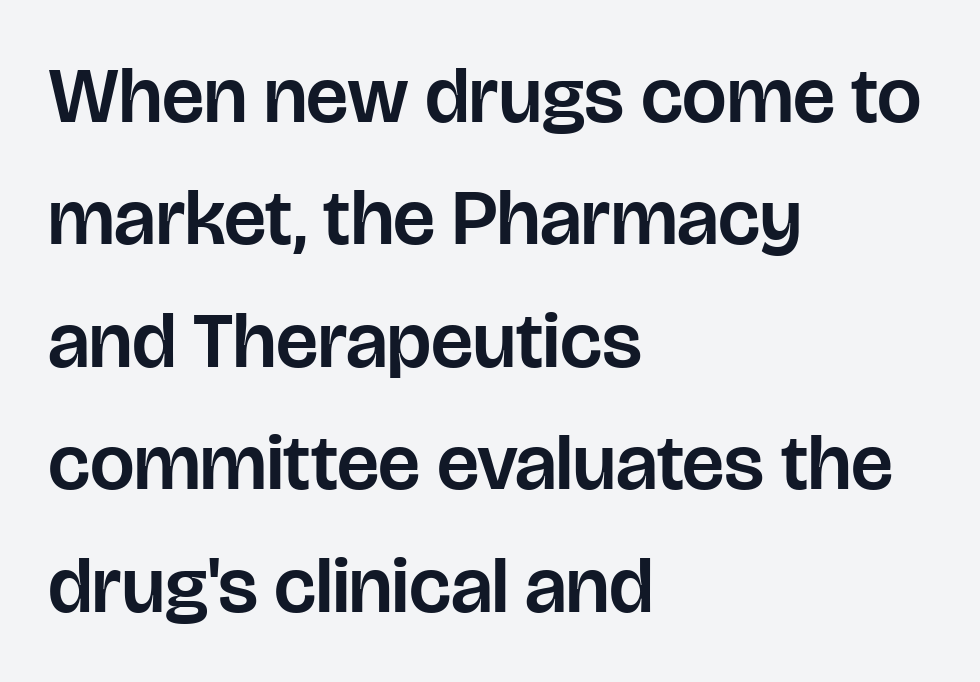
Rule under the text: the space is simply empty. A normal amount of white space separates one row of letters from the next. These lines were composed using upright roman letters. How are the letters spaced? Ordinarily, with no added tracking. Looks like regular typesetting: each glyph gets only the width it needs.
